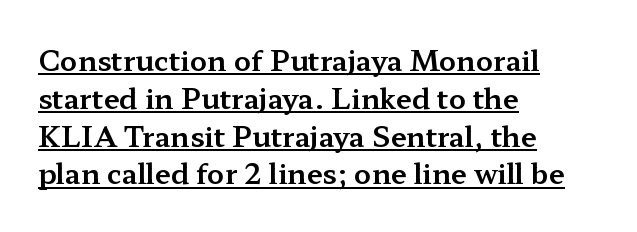
These lines are set flush left with a ragged right edge. Unlike a clean sans, this face finishes its strokes with serifs. The face used here is rendered with its standard letterfit. Italic? Not at all — the glyphs are vertical.
